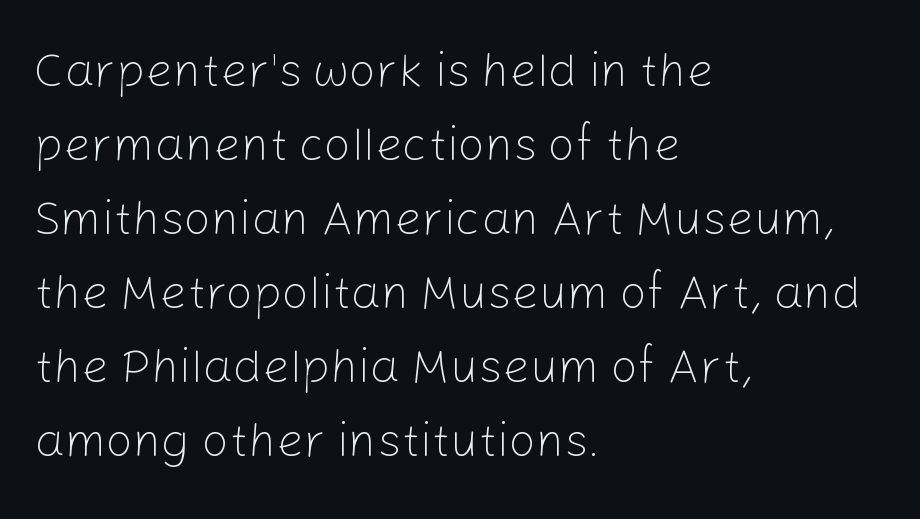
{"serif": "no", "italic": "no", "bold": "no", "weight": "light", "width": "normal", "stroke_contrast": "low", "x_height": "medium", "monospaced": "no", "underline": "no", "align": "left", "line_spacing": "normal", "line_spacing_ratio": 1.54, "letter_spacing": "normal", "letter_spacing_em": 0.0, "glyph_px": 48}
